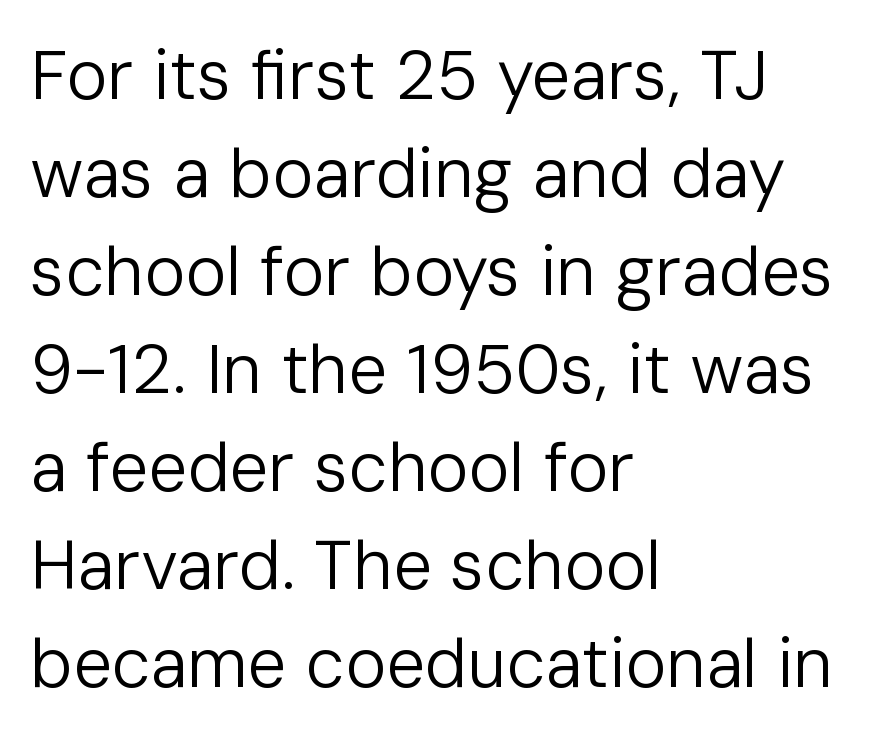
How would I describe the line gaps? Plain and ordinary. The foot of each line stays bare and open. Observe the absence of serifs on each vertical stroke in this sample. Ordinary non-slanted type is in use. Stems and bowls with no extra thickness — not bold. The rendering uses natural spacing where letterforms have individual widths.
